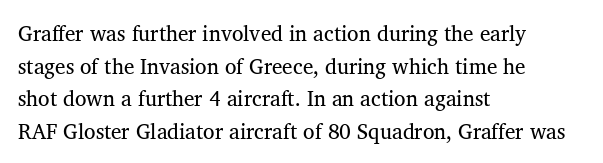
The line-height multiplier appears to be the usual default. Posture: straight, roman, zero tilt. This sample uses plain, unmodified letter spacing. No word sits above an underline.
